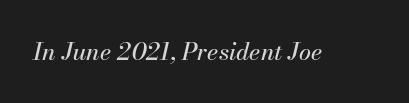
{"italic": "yes", "lean": "right", "slant_degrees": 13, "underline": "no", "letter_spacing": "normal", "letter_spacing_em": 0.0, "glyph_px": 24}
